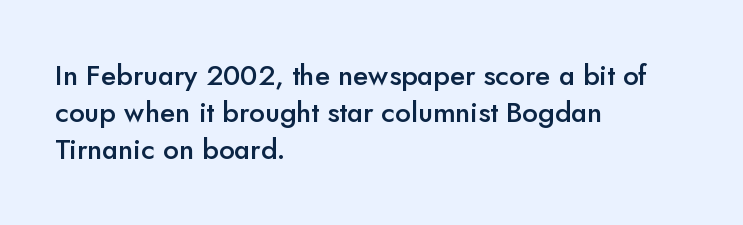
Any mark beneath the type? The region is blank. The rendering anchors every line to the left-hand side. The letters stand straight up with perfectly vertical stems. Check where the strokes stop: nothing finishes them off — pure sans. Each word holds together tightly as a unit, with standard inter-letter gaps. How heavy is the stroke? Medium-heavy — a semibold, shy of bold.
